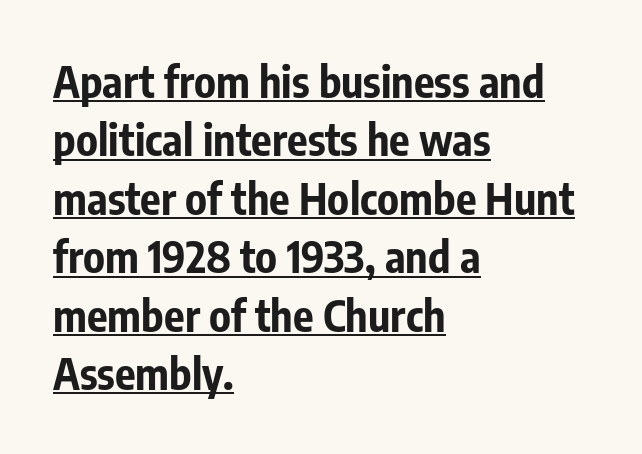
{"serif": "no", "italic": "no", "bold": "yes", "weight": "bold", "width": "condensed", "stroke_contrast": "low", "x_height": "medium", "monospaced": "no", "underline": "yes", "align": "left", "line_spacing": "normal", "line_spacing_ratio": 1.36, "letter_spacing": "normal", "letter_spacing_em": 0.0, "glyph_px": 43}
